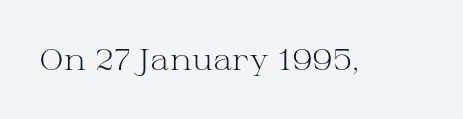
Q: Is the text bold? A: No.
Q: Is the text italic (slanted)? A: No, it is upright.
Q: Is the typeface a serif or a sans-serif typeface? A: Serif.
Q: Is the text underlined? A: No.
Q: Is the spacing between letters normal or unusually wide? A: Normal.
Q: Width (condensed, normal, or wide)? A: Wide.
Q: Stroke contrast? A: Medium.
Q: x-height? A: Medium.
Q: Monospaced? A: No.
